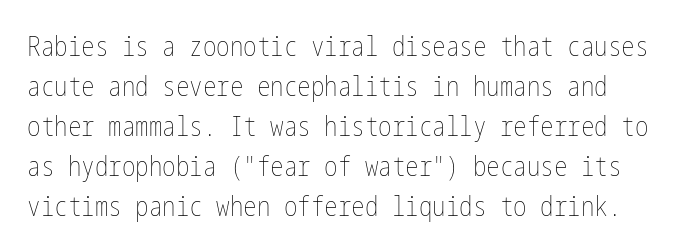
Reading down the column, the eye jumps a familiar distance to each next line. Heft: none added — not bold. Ascenders rise straight up at ninety degrees. Here the glyphs are tracked normally, forming tight word shapes.
